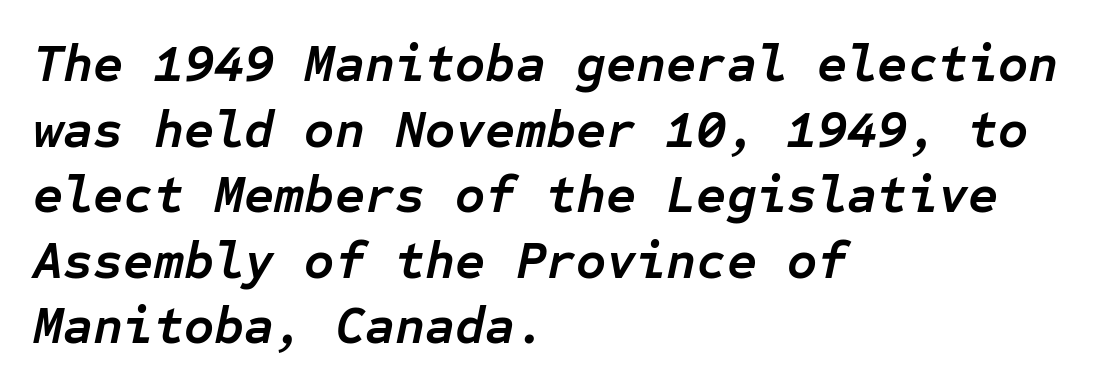
The letters are bold, with thick, heavy strokes. Would a proofreader flag this as italicized? Yes. Anything drawn beneath the words? Only blank space. The type is set solid horizontally, with unmodified tracking. Line spacing here is normal. The passage shown is typed in a monospace face where columns stay perfectly aligned.
